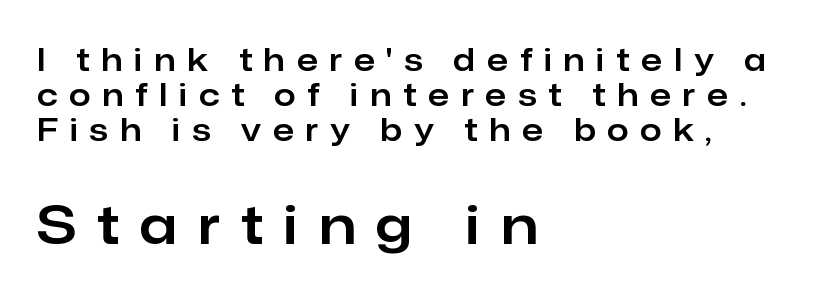
Upright lettering throughout. Block two is the big one; block one sits smaller above it. Is there much room between lines? No — they nearly touch. Typographically, this falls in the sans-serif category. A typesetter would call this heavily tracked-out type.
